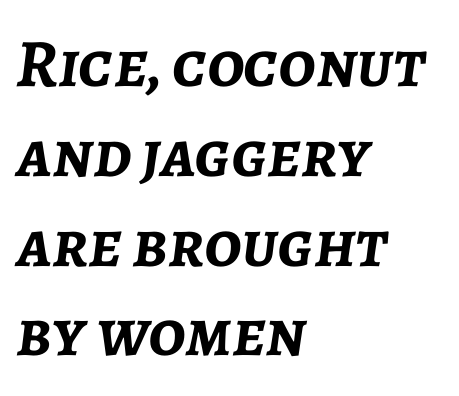
The image shows 68 px semibold type, italic (leaning right); set left-aligned, normal line spacing (1.32x), normal letter spacing, not underlined; low stroke contrast and a medium x-height.
